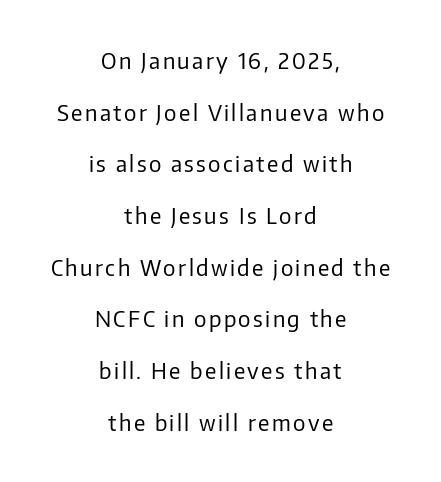
{"italic": "no", "bold": "no", "underline": "no", "align": "center", "line_spacing": "loose", "line_spacing_ratio": 2.35, "glyph_px": 22}
